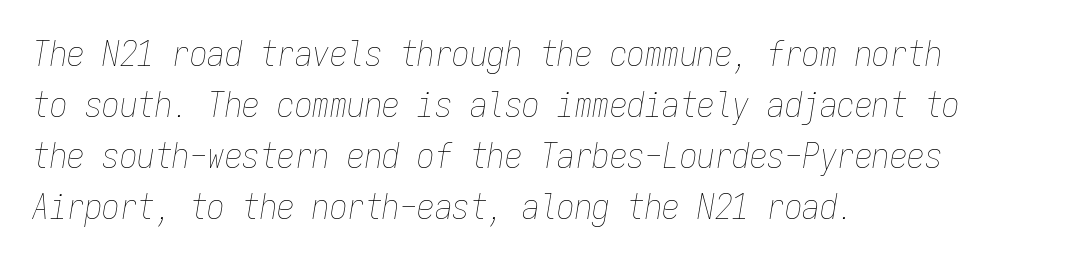
Normally led — the rows are evenly, conventionally spaced. Inter-character spacing is left at the font's built-in metrics. The rag falls on the right side of this text block. These lines are rendered in a fixed-pitch font. Each stroke keeps to a modest, everyday thickness or less.
